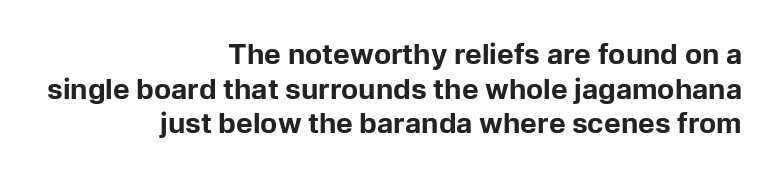
The image shows 28 px bold sans-serif type, upright; set right-aligned, line spacing 1.24x, normal letter spacing, not underlined; low stroke contrast and a medium x-height.
